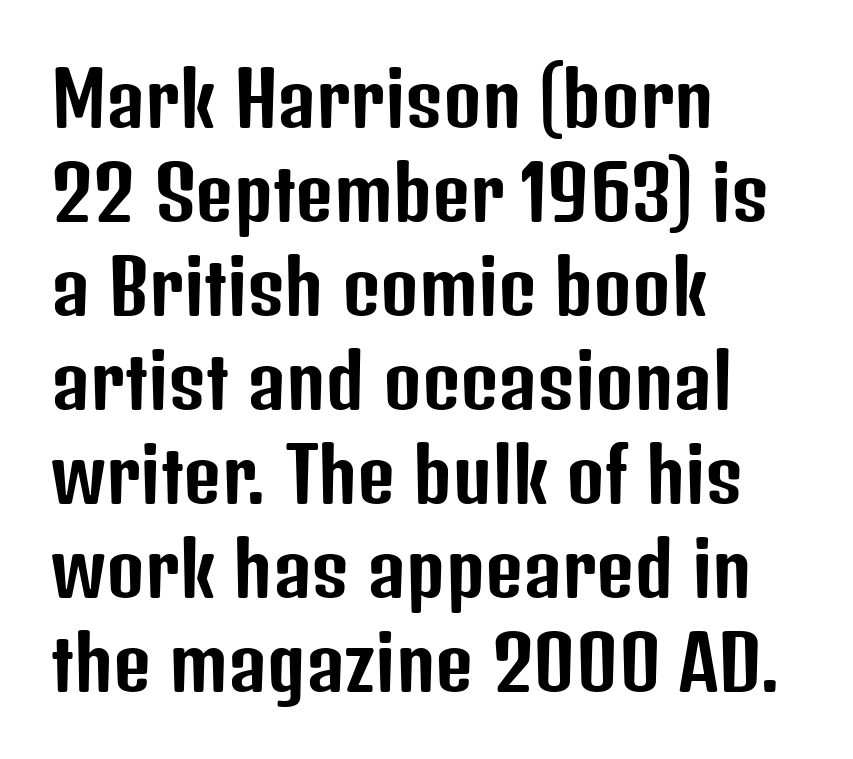
{"serif": "no", "italic": "no", "width": "condensed", "stroke_contrast": "low", "x_height": "medium", "monospaced": "no", "underline": "no", "align": "left", "line_spacing": "normal", "line_spacing_ratio": 1.27, "letter_spacing": "normal", "letter_spacing_em": 0.0, "glyph_px": 74}
